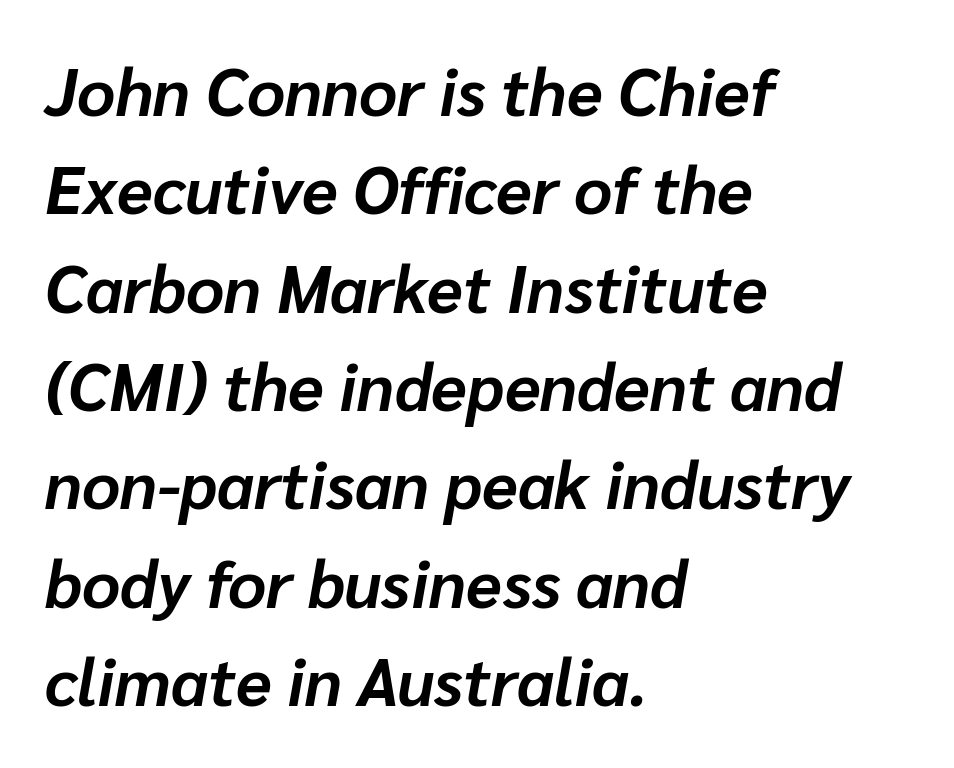
{"italic": "yes", "lean": "right", "slant_degrees": 10, "bold": "yes", "weight": "bold", "width": "normal", "stroke_contrast": "low", "x_height": "medium", "monospaced": "no", "underline": "no", "align": "left", "line_spacing": "normal", "line_spacing_ratio": 1.49, "letter_spacing": "normal", "letter_spacing_em": 0.0, "glyph_px": 66}
